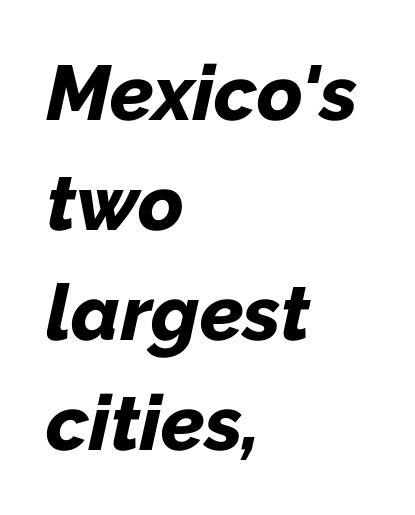
The image shows 78 px bold type, italic (leaning right); set left-aligned, normal line spacing (1.41x), normal letter spacing, not underlined; low stroke contrast and a medium x-height.
